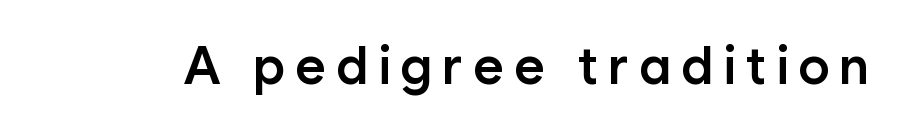
Q: Is the text bold? A: Semi-bold.
Q: Is the text italic (slanted)? A: No, it is upright.
Q: Is the typeface a serif or a sans-serif typeface? A: Sans-serif.
Q: Is the text underlined? A: No.
Q: Width (condensed, normal, or wide)? A: Normal.
Q: Stroke contrast? A: Low.
Q: x-height? A: Medium.
Q: Monospaced? A: No.
